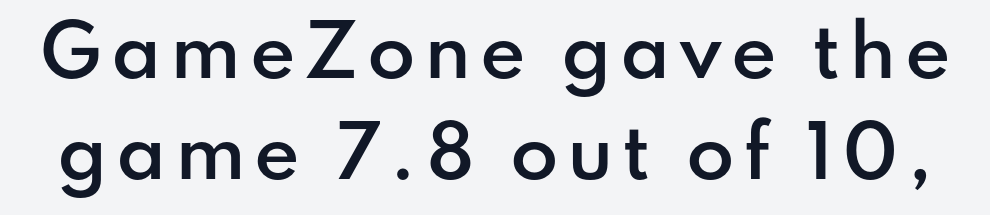
Descenders hang freely into open space. Summary of vertical rhythm: regular, with standard interline spacing. Looks like regular typesetting: each glyph gets only the width it needs. The strokes are fattened partway — semibold, not bold. In terms of letterform style, serifs are entirely absent.
